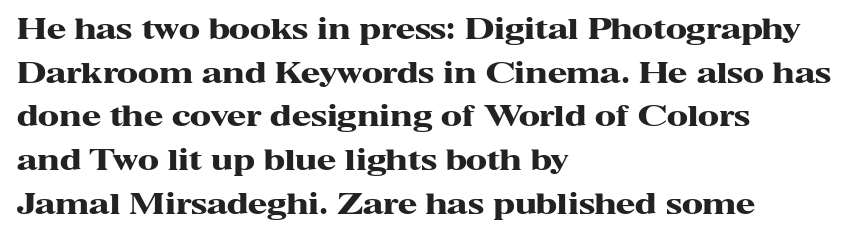
Q: Is the text bold? A: Yes.
Q: Is the text italic (slanted)? A: No, it is upright.
Q: Is the typeface a serif or a sans-serif typeface? A: Serif.
Q: Is the text underlined? A: No.
Q: How is the paragraph aligned? A: Left-aligned.
Q: Is the spacing between letters normal or unusually wide? A: Normal.
Q: Is the spacing between lines tight, normal or loose? A: Normal.
Q: Width (condensed, normal, or wide)? A: Wide.
Q: Stroke contrast? A: High.
Q: x-height? A: Medium.
Q: Monospaced? A: No.
